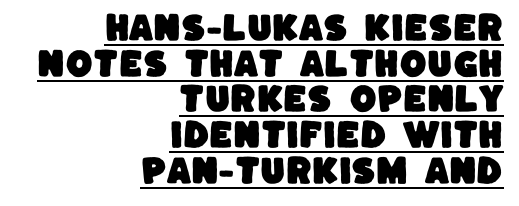
Q: Is the typeface a serif or a sans-serif typeface? A: Sans-serif.
Q: Is the text underlined? A: Yes.
Q: How is the paragraph aligned? A: Right-aligned.
Q: Is the spacing between letters normal or unusually wide? A: Normal.
Q: Is the spacing between lines tight, normal or loose? A: Tight.
Q: Width (condensed, normal, or wide)? A: Normal.
Q: Stroke contrast? A: Low.
Q: x-height? A: Large.
Q: Monospaced? A: No.
